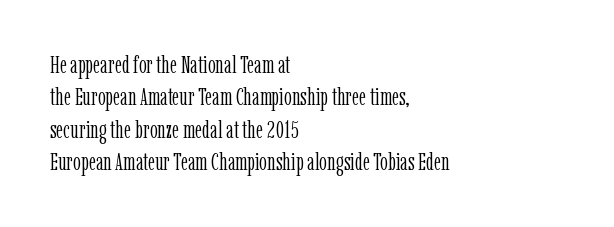
The image shows 24 px text type, upright; set left-aligned, normal line spacing (1.35x), normal letter spacing, not underlined.
